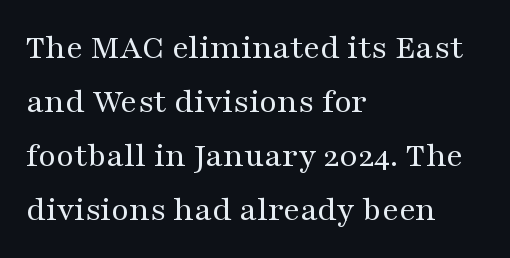
{"serif": "yes", "italic": "no", "bold": "no", "weight": "regular", "width": "wide", "stroke_contrast": "medium", "x_height": "medium", "monospaced": "no", "underline": "no", "align": "left", "line_spacing": "normal", "line_spacing_ratio": 1.5, "letter_spacing": "normal", "letter_spacing_em": 0.0, "glyph_px": 36}
